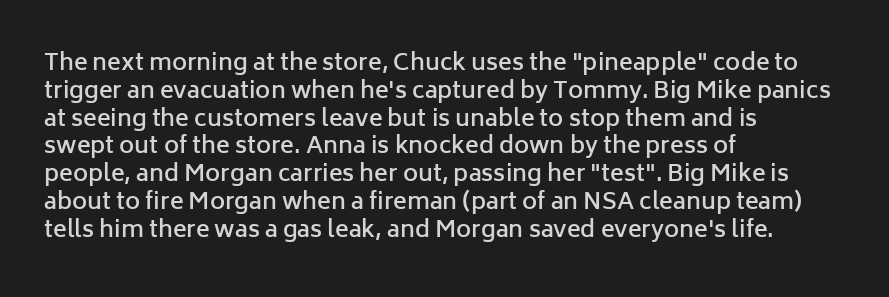
The image shows 23 px text type, upright; set left-aligned, line spacing 1.21x, normal letter spacing, not underlined.
